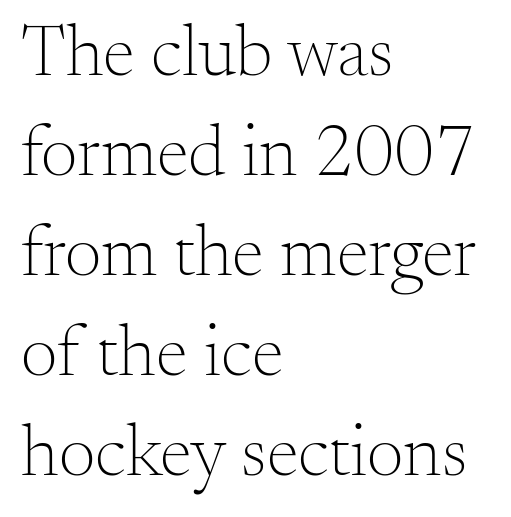
{"serif": "yes", "italic": "no", "bold": "no", "weight": "light", "width": "normal", "stroke_contrast": "medium", "x_height": "small", "monospaced": "no", "underline": "no", "align": "left", "line_spacing": "normal", "line_spacing_ratio": 1.37, "letter_spacing": "normal", "letter_spacing_em": 0.0, "glyph_px": 73}
